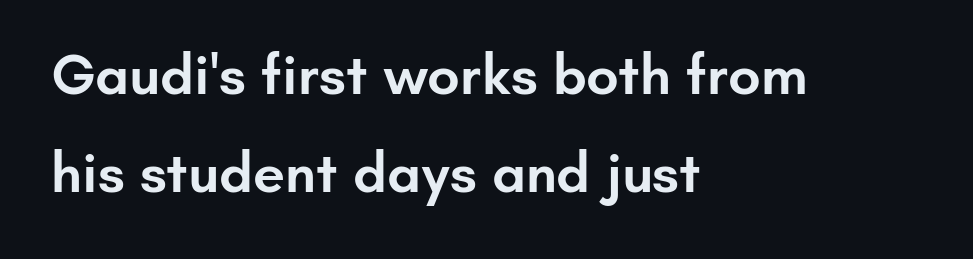
{"serif": "no", "italic": "no", "bold": "semi", "weight": "semibold", "width": "normal", "stroke_contrast": "low", "x_height": "small", "monospaced": "no", "underline": "no", "align": "left", "line_spacing_ratio": 1.72, "letter_spacing": "normal", "letter_spacing_em": 0.0, "glyph_px": 57}
